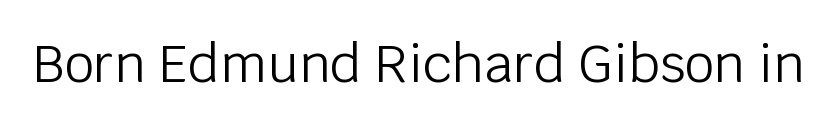
{"serif": "no", "italic": "no", "bold": "no", "weight": "light", "width": "normal", "stroke_contrast": "low", "x_height": "large", "monospaced": "no", "underline": "no", "letter_spacing": "normal", "letter_spacing_em": 0.0, "glyph_px": 52}
